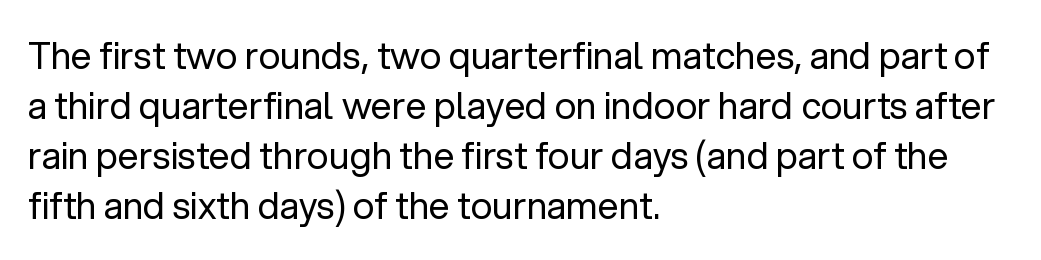
This sample uses plain, unmodified letter spacing. A typesetter would label this face a sans. Any mark beneath the type? The region is blank. Each letter keeps its own natural width here, so spacing adapts to shape.
